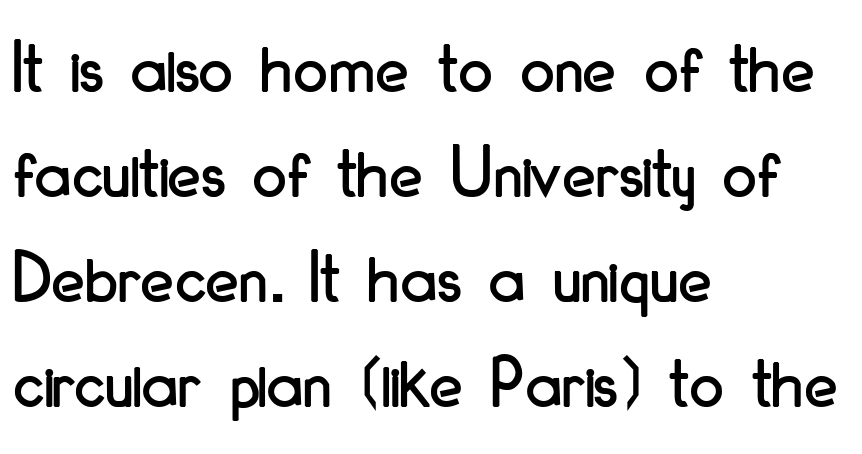
If you drew a line through each stem, it would be perfectly vertical. Any mark beneath the type? The region is blank. The lines are quadded left. Spacing between characters is what you'd get straight out of the box. The text was rendered using a sans face with plain stroke endings.
